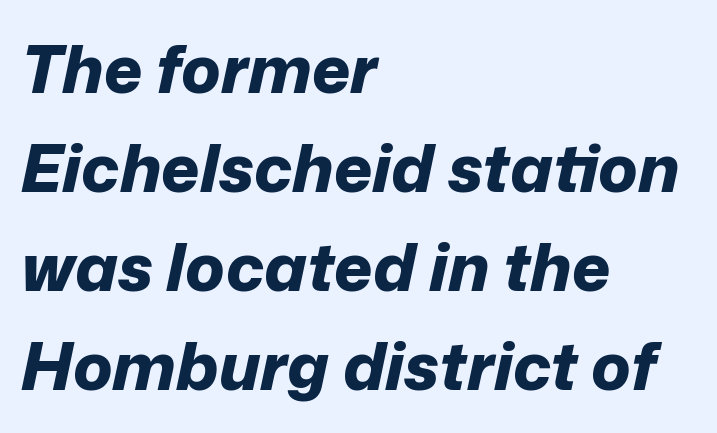
Q: Is the text bold? A: Yes.
Q: Is the text italic (slanted)? A: Yes, it leans right by about 12 degrees.
Q: Is the text underlined? A: No.
Q: How is the paragraph aligned? A: Left-aligned.
Q: Is the spacing between letters normal or unusually wide? A: Normal.
Q: Is the spacing between lines tight, normal or loose? A: Normal.
Q: Width (condensed, normal, or wide)? A: Normal.
Q: Stroke contrast? A: Low.
Q: x-height? A: Medium.
Q: Monospaced? A: No.
